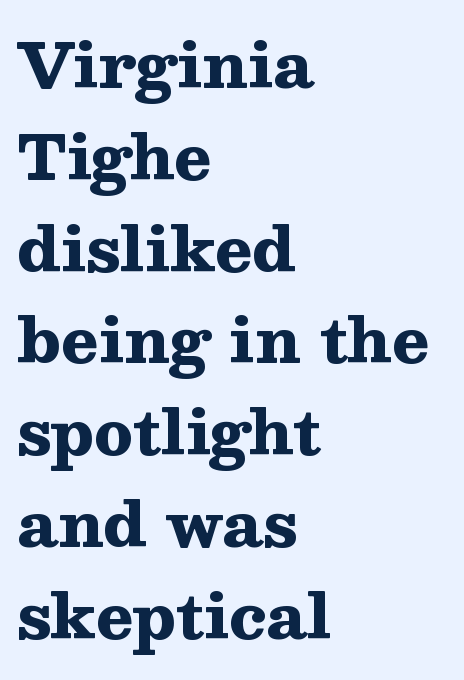
{"serif": "yes", "italic": "no", "bold": "yes", "weight": "heavy", "width": "wide", "stroke_contrast": "medium", "x_height": "medium", "monospaced": "no", "underline": "no", "align": "left", "line_spacing": "normal", "line_spacing_ratio": 1.48, "letter_spacing": "normal", "letter_spacing_em": 0.0, "glyph_px": 62}
